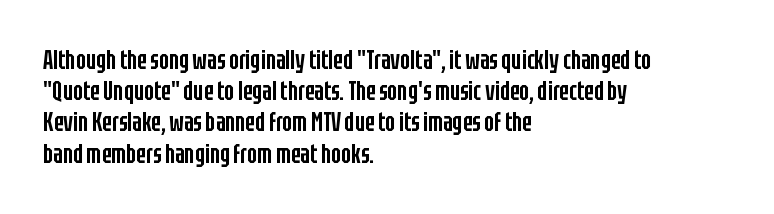
Q: Is the text bold? A: Semi-bold.
Q: Is the text italic (slanted)? A: No, it is upright.
Q: Is the text underlined? A: No.
Q: How is the paragraph aligned? A: Left-aligned.
Q: Is the spacing between letters normal or unusually wide? A: Normal.
